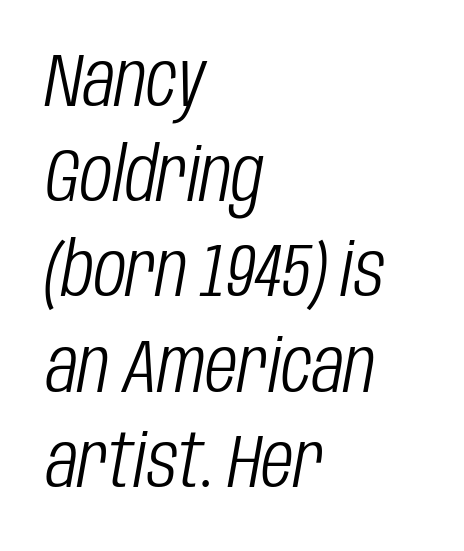
The image shows 75 px light, condensed type, italic (leaning right); set left-aligned, normal line spacing (1.27x), normal letter spacing, not underlined; low stroke contrast and a large x-height.
